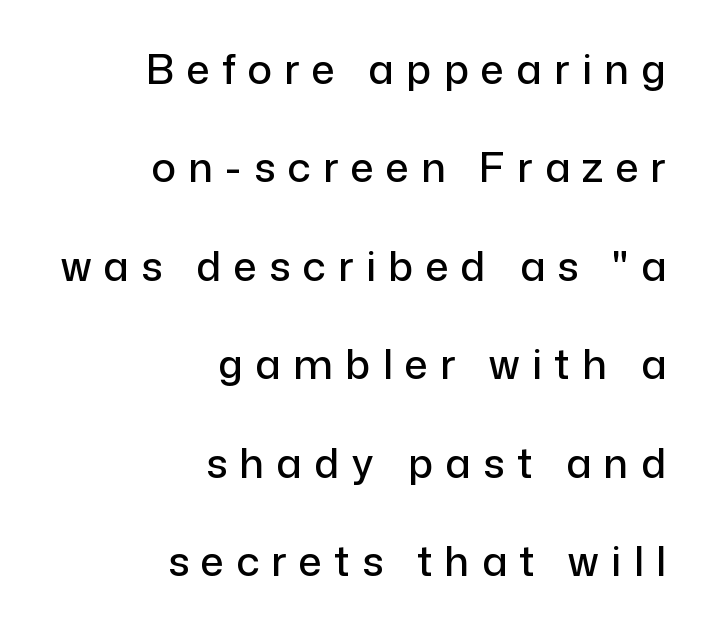
{"serif": "no", "italic": "no", "width": "normal", "stroke_contrast": "low", "x_height": "medium", "monospaced": "no", "underline": "no", "align": "right", "line_spacing": "loose", "line_spacing_ratio": 2.4, "letter_spacing": "wide", "letter_spacing_em": 0.3, "glyph_px": 41}
